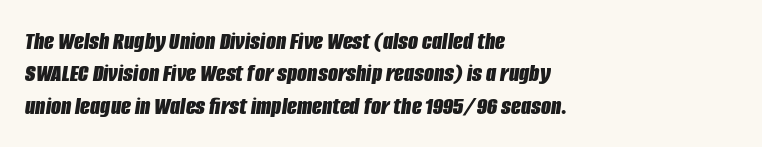
Q: Is the text bold? A: Yes.
Q: Is the text italic (slanted)? A: Yes, it leans right by about 8 degrees.
Q: Is the text underlined? A: No.
Q: How is the paragraph aligned? A: Left-aligned.
Q: Is the spacing between letters normal or unusually wide? A: Normal.
Q: Is the spacing between lines tight, normal or loose? A: Normal.
